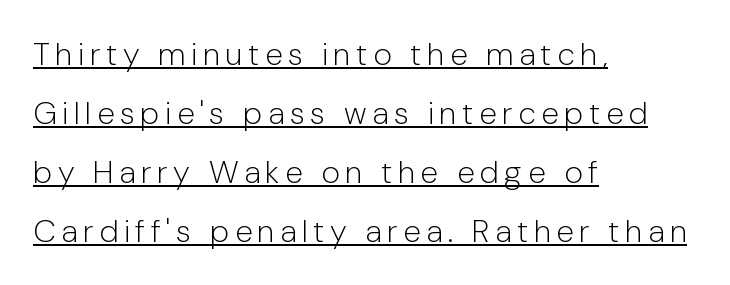
Posture: upright roman. The weight tops out at a normal text grade. These lines are rendered in a variable-pitch font. These lines stack with their left ends in a neat column.
